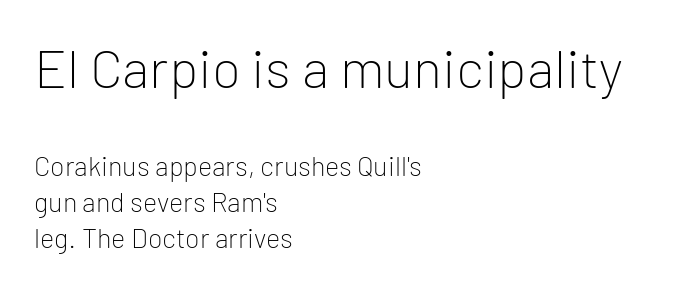
Q: Is the text bold? A: No.
Q: Is the text italic (slanted)? A: No, it is upright.
Q: Is the typeface a serif or a sans-serif typeface? A: Sans-serif.
Q: Is the text underlined? A: No.
Q: How is the paragraph aligned? A: Left-aligned.
Q: Is the spacing between letters normal or unusually wide? A: Normal.
Q: Is the spacing between lines tight, normal or loose? A: Normal.
Q: Which block of text is set in a larger size, the first (top) or the second (bottom)? A: The first (top) one.
Q: Width (condensed, normal, or wide)? A: Normal.
Q: Stroke contrast? A: Low.
Q: x-height? A: Medium.
Q: Monospaced? A: No.
